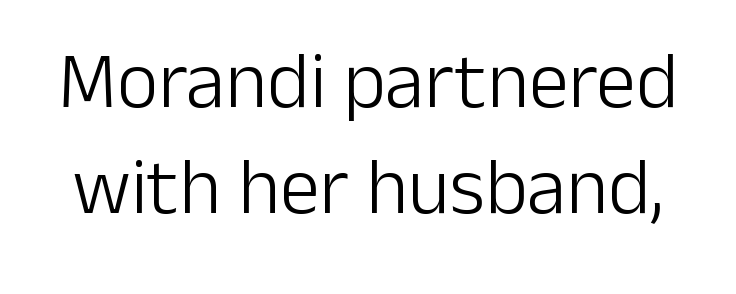
Q: Is the text bold? A: No.
Q: Is the text italic (slanted)? A: No, it is upright.
Q: Is the typeface a serif or a sans-serif typeface? A: Sans-serif.
Q: Is the text underlined? A: No.
Q: Is the spacing between letters normal or unusually wide? A: Normal.
Q: Is the spacing between lines tight, normal or loose? A: Normal.
Q: Width (condensed, normal, or wide)? A: Normal.
Q: Stroke contrast? A: Low.
Q: x-height? A: Medium.
Q: Monospaced? A: No.
